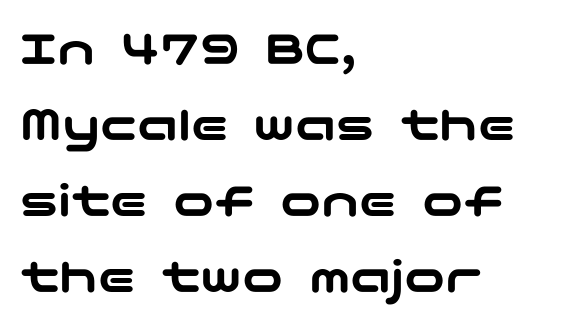
Q: Is the text italic (slanted)? A: No, it is upright.
Q: Is the typeface a serif or a sans-serif typeface? A: Sans-serif.
Q: Is the text underlined? A: No.
Q: How is the paragraph aligned? A: Left-aligned.
Q: Is the spacing between letters normal or unusually wide? A: Normal.
Q: Is the spacing between lines tight, normal or loose? A: Normal.
Q: Width (condensed, normal, or wide)? A: Wide.
Q: Stroke contrast? A: Low.
Q: x-height? A: Medium.
